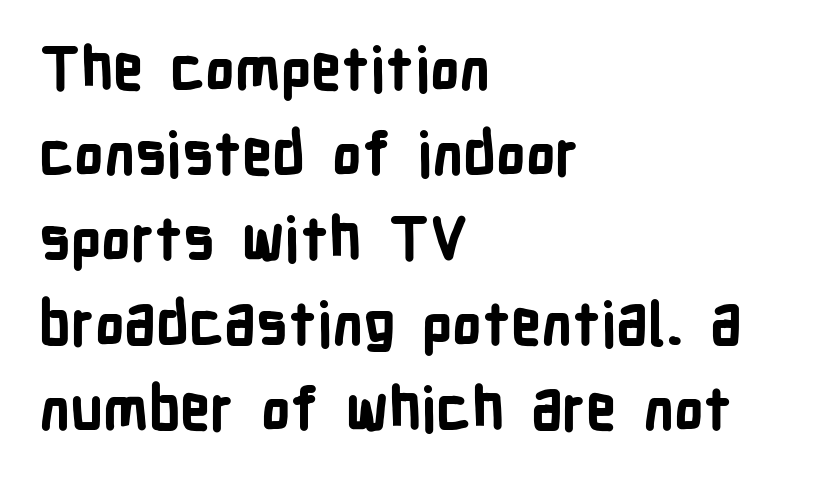
Q: Is the text bold? A: Yes.
Q: Is the text italic (slanted)? A: No, it is upright.
Q: Is the typeface a serif or a sans-serif typeface? A: Sans-serif.
Q: Is the text underlined? A: No.
Q: How is the paragraph aligned? A: Left-aligned.
Q: Is the spacing between letters normal or unusually wide? A: Normal.
Q: Is the spacing between lines tight, normal or loose? A: Normal.
Q: Width (condensed, normal, or wide)? A: Condensed.
Q: Stroke contrast? A: Low.
Q: x-height? A: Medium.
Q: Monospaced? A: No.
